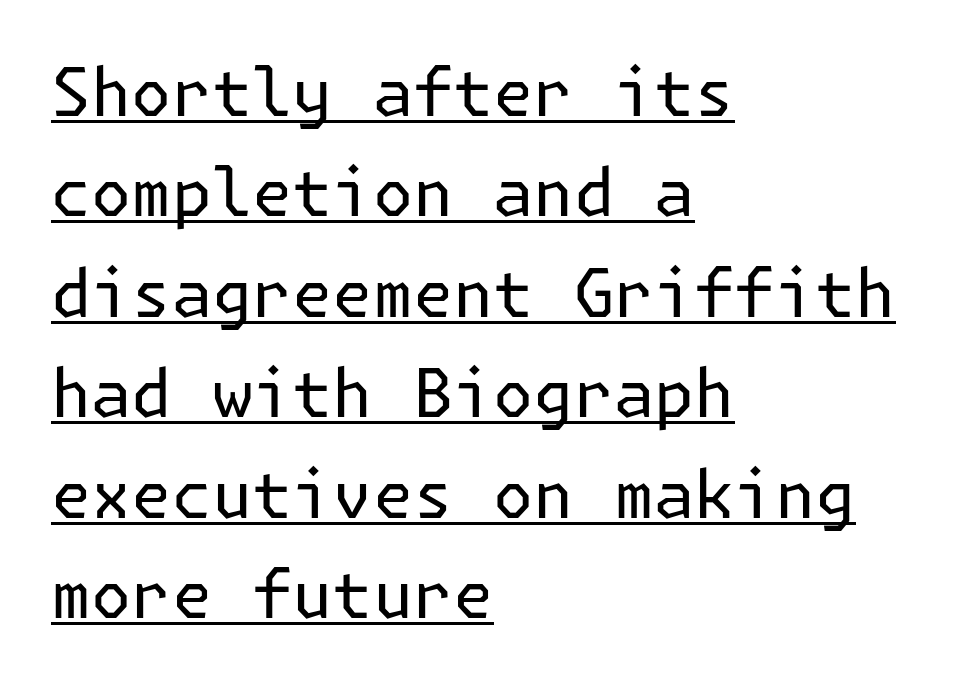
The image shows 67 px regular-weight sans-serif type, upright; set left-aligned, normal line spacing (1.5x), normal letter spacing, underlined; low stroke contrast and a medium x-height.
